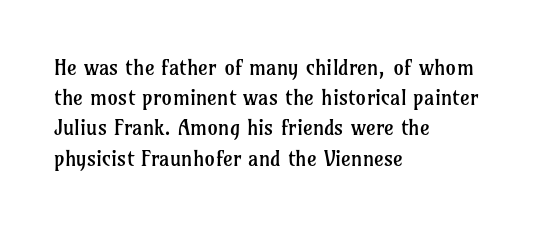
Q: Is the text bold? A: No.
Q: Is the text italic (slanted)? A: No, it is upright.
Q: Is the text underlined? A: No.
Q: How is the paragraph aligned? A: Left-aligned.
Q: Is the spacing between letters normal or unusually wide? A: Normal.
Q: Is the spacing between lines tight, normal or loose? A: Normal.
